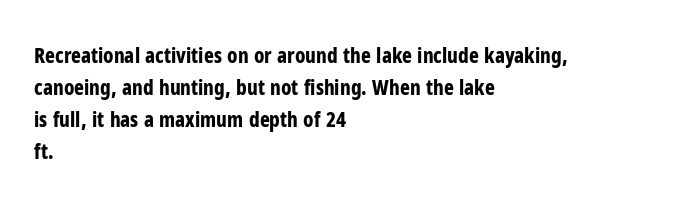
{"italic": "no", "bold": "yes", "underline": "no", "align": "left", "line_spacing": "normal", "line_spacing_ratio": 1.53, "letter_spacing": "normal", "letter_spacing_em": 0.0, "glyph_px": 21}
